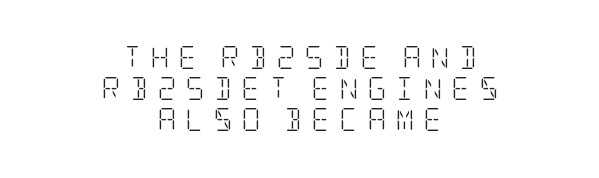
Q: Is the text bold? A: No.
Q: Is the text italic (slanted)? A: No, it is upright.
Q: Is the text underlined? A: No.
Q: How is the paragraph aligned? A: Centered.
Q: Is the spacing between letters normal or unusually wide? A: Unusually wide.
Q: Is the spacing between lines tight, normal or loose? A: Normal.
